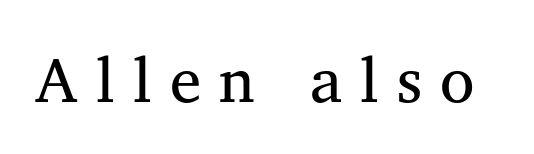
Q: Is the text bold? A: No.
Q: Is the typeface a serif or a sans-serif typeface? A: Serif.
Q: Is the text underlined? A: No.
Q: Is the spacing between letters normal or unusually wide? A: Unusually wide.
Q: Width (condensed, normal, or wide)? A: Normal.
Q: Stroke contrast? A: Medium.
Q: x-height? A: Medium.
Q: Monospaced? A: No.
